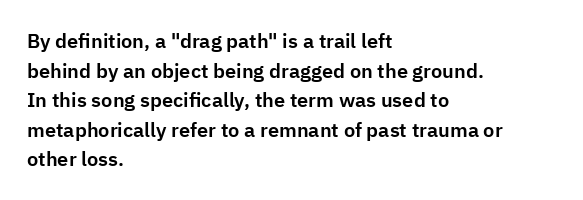
{"italic": "no", "underline": "no", "align": "left", "line_spacing": "normal", "line_spacing_ratio": 1.48, "letter_spacing": "normal", "letter_spacing_em": 0.0, "glyph_px": 20}
